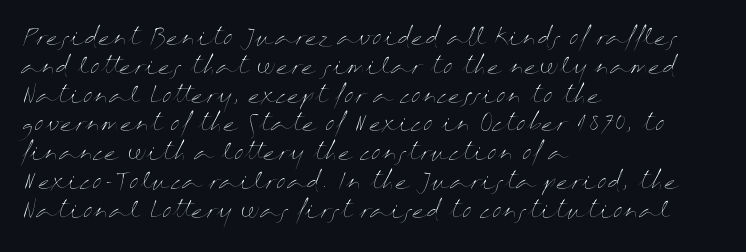
Q: Is the text bold? A: No.
Q: Is the text italic (slanted)? A: Yes.
Q: Is the text underlined? A: No.
Q: How is the paragraph aligned? A: Left-aligned.
Q: Is the spacing between letters normal or unusually wide? A: Normal.
Q: Is the spacing between lines tight, normal or loose? A: Normal.
